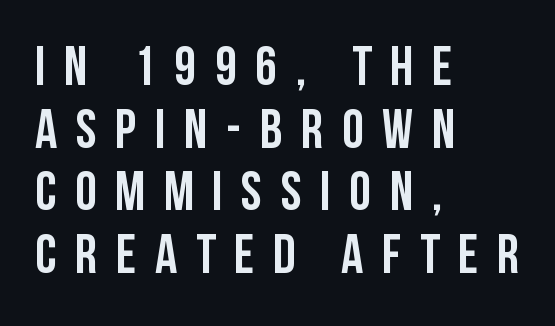
The image shows 55 px condensed sans-serif type, upright; set left-aligned, tight line spacing (1.14x), unusually wide letter spacing (+0.34 em), not underlined; low stroke contrast and a large x-height.
